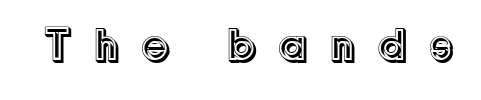
The image shows 46 px text type, upright; set unusually wide letter spacing (+0.47 em), not underlined; a medium x-height.
